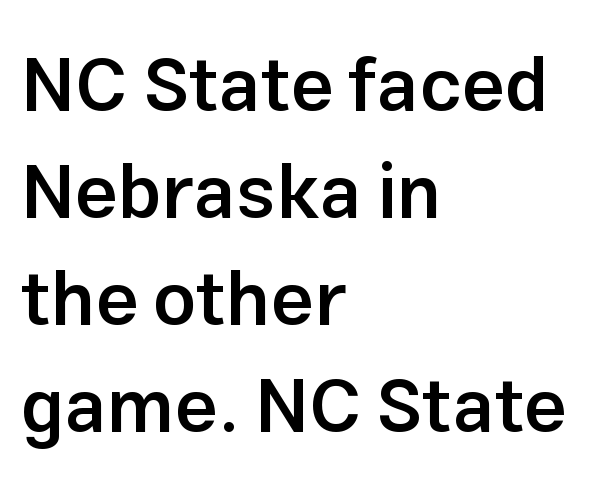
{"serif": "no", "italic": "no", "bold": "semi", "weight": "semibold", "width": "normal", "stroke_contrast": "low", "x_height": "medium", "monospaced": "no", "underline": "no", "align": "left", "line_spacing": "normal", "line_spacing_ratio": 1.41, "letter_spacing": "normal", "letter_spacing_em": 0.0, "glyph_px": 76}
